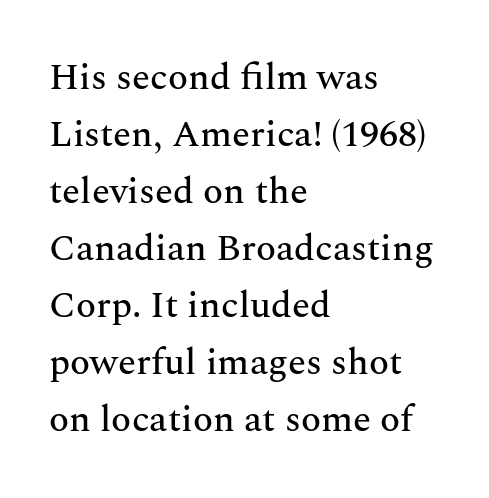
The image shows 37 px serif type, upright; set left-aligned, normal line spacing (1.54x), normal letter spacing, not underlined; medium stroke contrast and a medium x-height.
